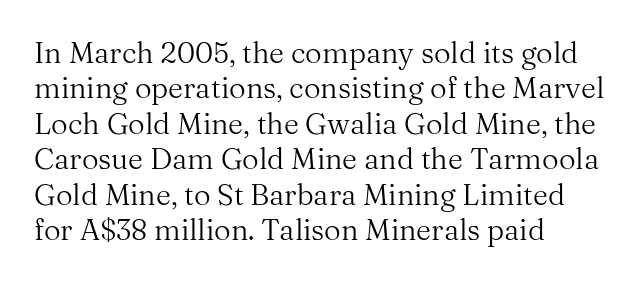
The image shows 29 px regular-weight serif type, upright; set left-aligned, line spacing 1.22x, normal letter spacing, not underlined; medium stroke contrast and a medium x-height.
